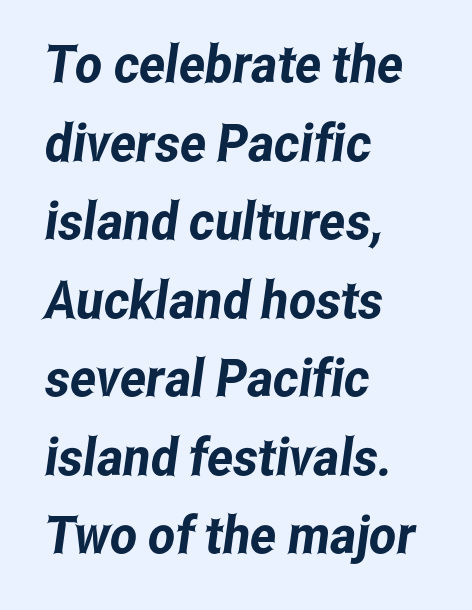
The image shows 52 px condensed sans-serif type; set left-aligned, normal line spacing (1.51x), normal letter spacing, not underlined; low stroke contrast and a medium x-height.
